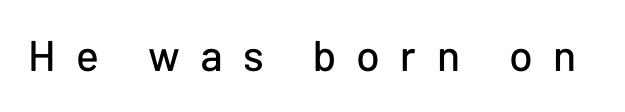
The image shows 43 px sans-serif type, upright; set unusually wide letter spacing (+0.47 em), not underlined; low stroke contrast and a medium x-height.
